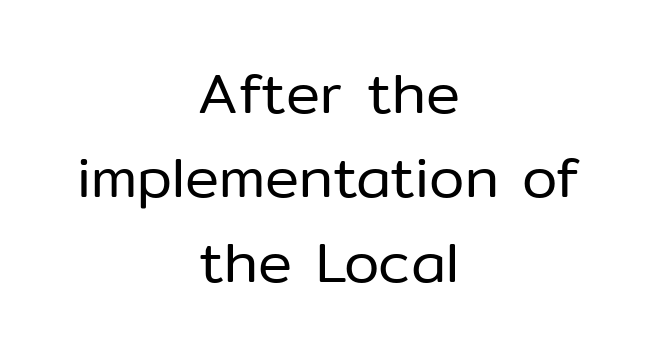
Descenders are the only things crossing below the line. A typesetter would call this zero additional tracking. These lines are rendered in a variable-pitch font. The typography opts for an upright posture over an oblique one. Heaviness? Minimal to ordinary, like unemphasized prose.
